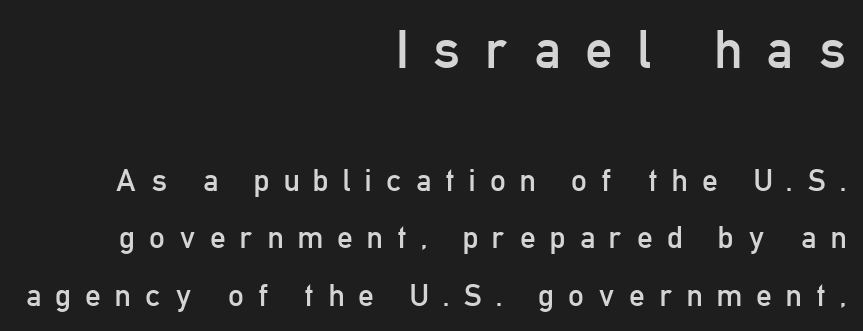
The initial chunk of copy outweighs the following chunk in type size. It's the straight-up-and-down kind of type. The rendering inserts visible extra space after every character. Spacing verdict: proportional, widths tailored to each character.
